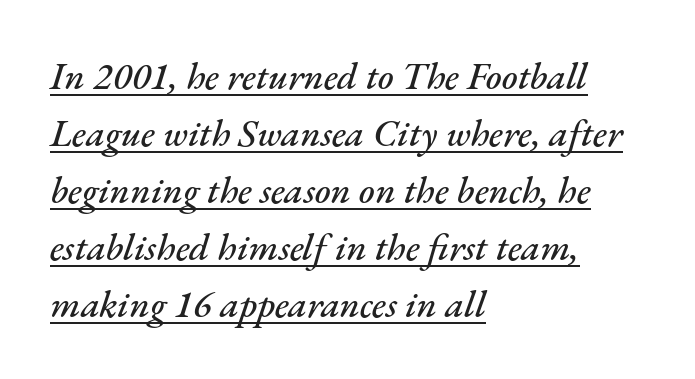
The image shows 38 px text type, italic (leaning right); set left-aligned, normal line spacing (1.5x), normal letter spacing, underlined; medium stroke contrast and a small x-height.
